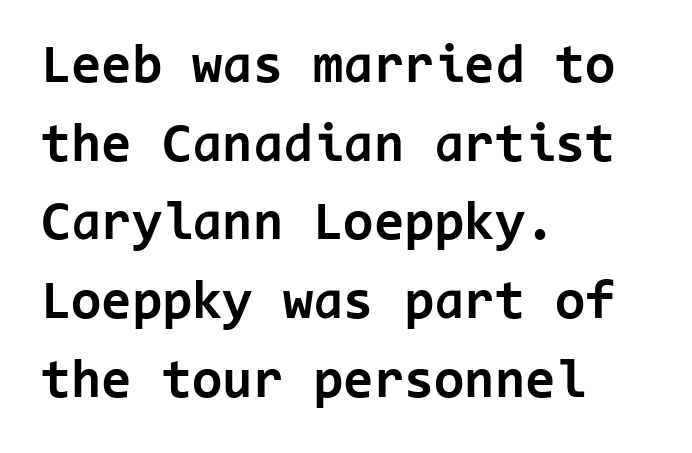
{"serif": "no", "italic": "no", "bold": "yes", "weight": "bold", "width": "normal", "stroke_contrast": "low", "x_height": "medium", "monospaced": "yes", "underline": "no", "align": "left", "line_spacing": "normal", "line_spacing_ratio": 1.43, "letter_spacing": "normal", "letter_spacing_em": 0.0, "glyph_px": 55}
